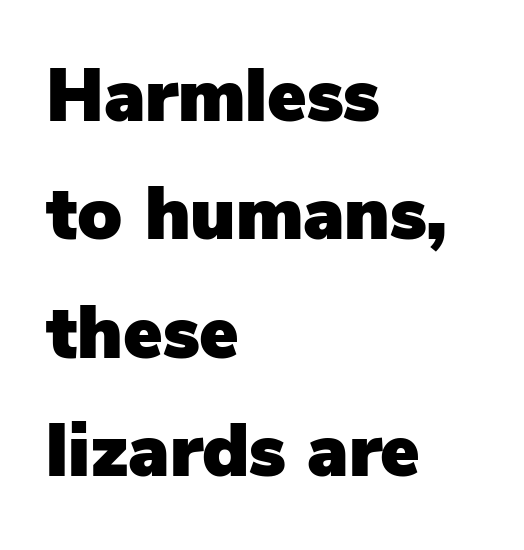
A typesetter would call this zero additional tracking. This block has exactly the height ordinary leading produces. Nope, not italic — everything's standing straight. Rule under the text: the space is simply empty. Character widths vary here, with narrow letters taking less room than wide ones. The characters display no serif detailing; their extremities are plain.
